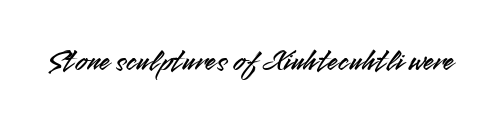
{"serif": "no", "width": "normal", "stroke_contrast": "medium", "x_height": "small", "monospaced": "no", "underline": "no", "letter_spacing": "normal", "letter_spacing_em": 0.0, "glyph_px": 31}
